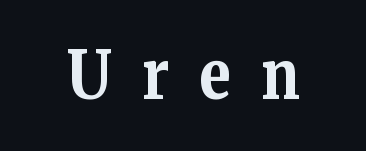
The image shows 67 px bold serif type, upright; set unusually wide letter spacing (+0.45 em), not underlined; medium stroke contrast and a medium x-height.
